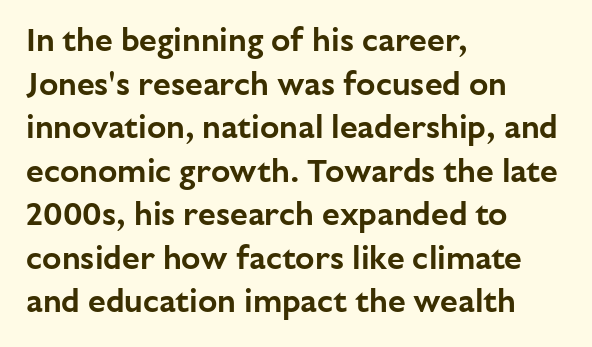
Spacing verdict: proportional, widths tailored to each character. Horizontally, the lines are justified to the leading edge only. The words here are not underlined. Spacing between characters is what you'd get straight out of the box. The lettering holds an erect, upright posture throughout. The face used here is a sans, in the tradition of grotesques and geometrics.
